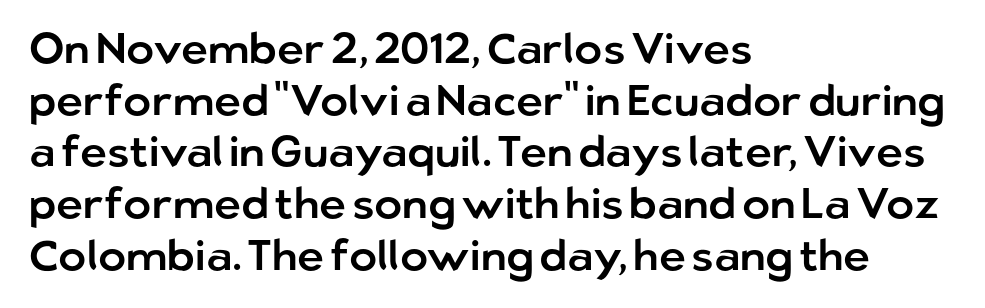
The lettering holds an erect, upright posture throughout. The passage is arranged the way most books set body copy — flush left. The letters advance in unequal steps, a hallmark of proportional type. Honestly, the letter spacing is just normal — you wouldn't notice it. The rendering shows plain stroke endings on the letterforms — a sans-serif design.
